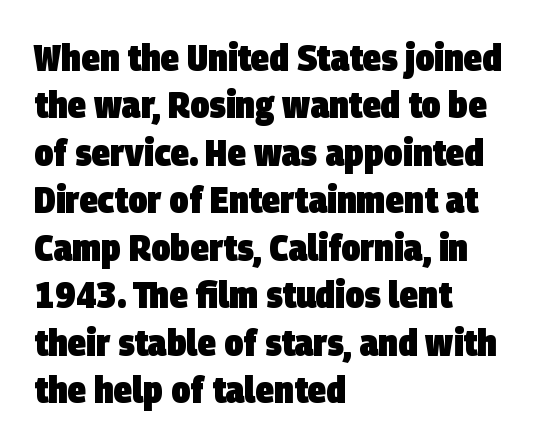
{"serif": "no", "bold": "yes", "weight": "heavy", "width": "condensed", "stroke_contrast": "low", "x_height": "large", "monospaced": "no", "underline": "no", "align": "left", "line_spacing": "normal", "line_spacing_ratio": 1.25, "letter_spacing": "normal", "letter_spacing_em": 0.0, "glyph_px": 38}
